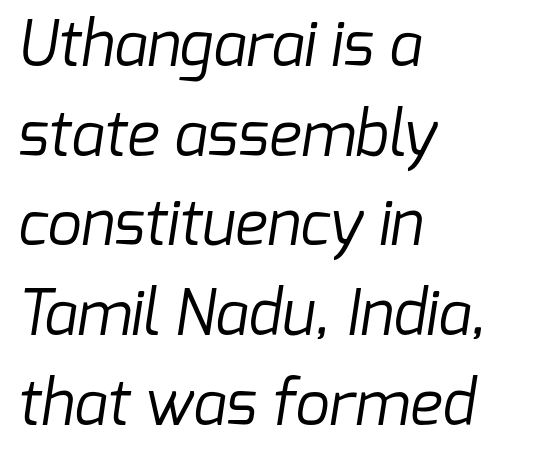
The image shows 61 px regular-weight sans-serif type; set left-aligned, normal line spacing (1.47x), normal letter spacing, not underlined; low stroke contrast and a medium x-height.
